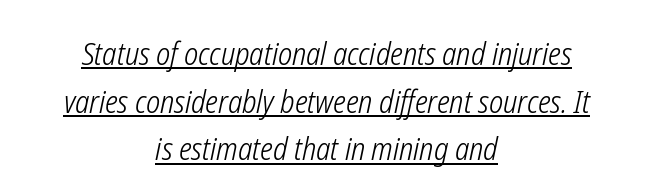
{"italic": "yes", "lean": "right", "slant_degrees": 12, "bold": "no", "weight": "light", "width": "condensed", "stroke_contrast": "low", "x_height": "medium", "monospaced": "no", "underline": "yes", "align": "center", "line_spacing": "normal", "line_spacing_ratio": 1.54, "letter_spacing": "normal", "letter_spacing_em": 0.0, "glyph_px": 31}
